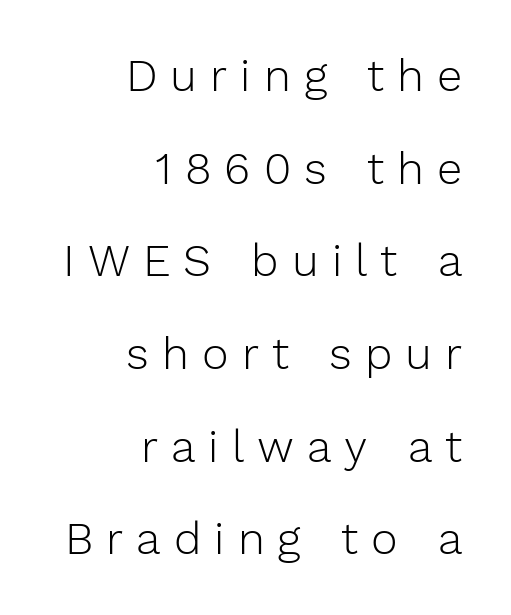
Q: Is the text bold? A: No.
Q: Is the text italic (slanted)? A: No, it is upright.
Q: Is the typeface a serif or a sans-serif typeface? A: Sans-serif.
Q: Is the text underlined? A: No.
Q: How is the paragraph aligned? A: Right-aligned.
Q: Is the spacing between letters normal or unusually wide? A: Unusually wide.
Q: Is the spacing between lines tight, normal or loose? A: Loose.
Q: Width (condensed, normal, or wide)? A: Normal.
Q: Stroke contrast? A: Low.
Q: x-height? A: Medium.
Q: Monospaced? A: No.
